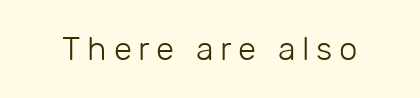
The image shows 33 px light sans-serif type, upright; set unusually wide letter spacing (+0.2 em), not underlined; low stroke contrast and a medium x-height.
